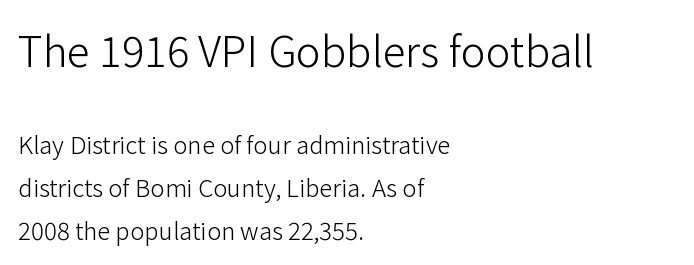
The paragraph shown leans on its left margin. No extra ink here — the face is not bold. The rendering shrinks the type as you move from the upper chunk to the lower. Posture: straight, roman, zero tilt.
